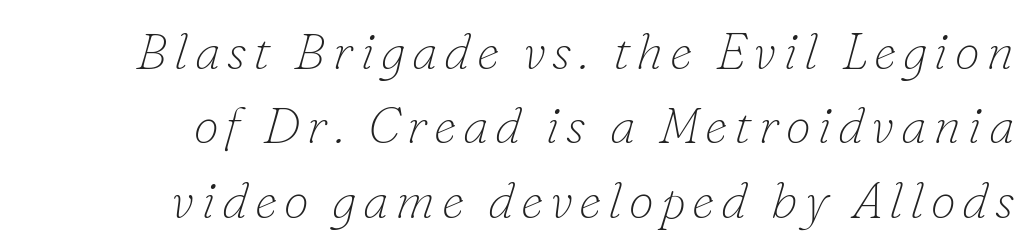
There's an unmistakable incline to the writing here. The face looks like a standard text weight, possibly lighter. The type family on display is of the serif kind. The gap between lines stays unmarked. Casual observation: everything's shoved over to the right.
